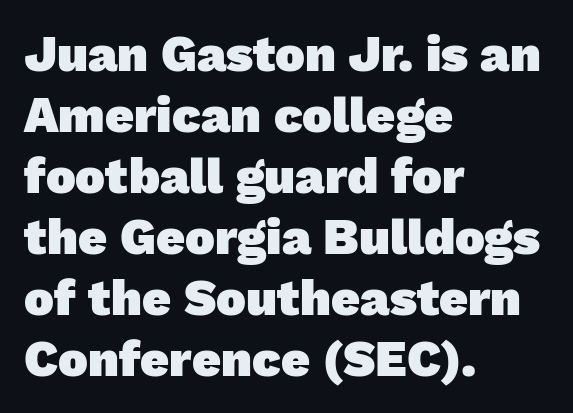
Note the varied advance widths — an 'i' is clearly narrower than an 'm'. Quick note: underline off. Every row of glyphs begins at an identical x-position on the left. This rendering employs a face without finishing strokes, i.e., a sans-serif. Look at the stroke-to-counter ratio: heavy, a bold.
